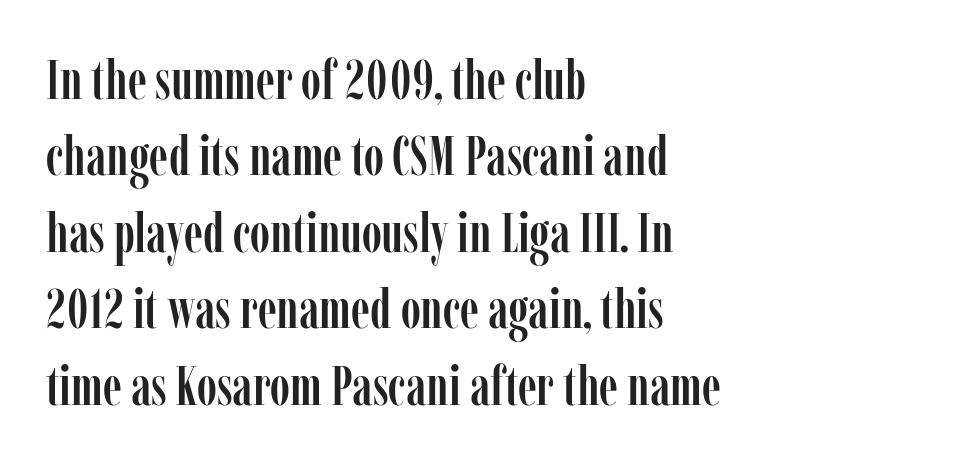
{"serif": "yes", "italic": "no", "width": "condensed", "stroke_contrast": "low", "x_height": "medium", "monospaced": "no", "underline": "no", "align": "left", "line_spacing": "normal", "line_spacing_ratio": 1.39, "letter_spacing": "normal", "letter_spacing_em": 0.0, "glyph_px": 55}
